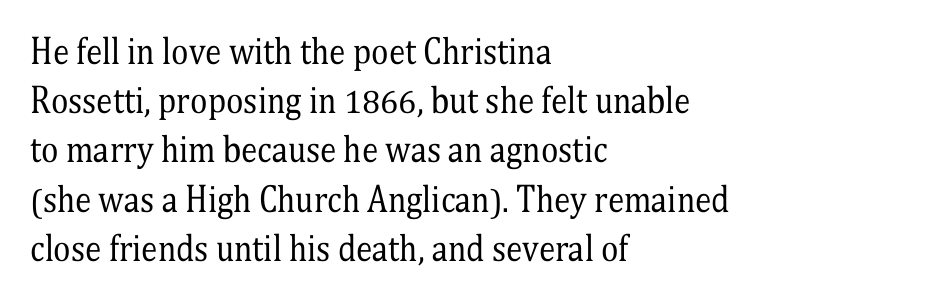
{"serif": "yes", "italic": "no", "bold": "no", "weight": "regular", "width": "condensed", "stroke_contrast": "medium", "x_height": "medium", "monospaced": "no", "underline": "no", "align": "left", "line_spacing": "normal", "line_spacing_ratio": 1.49, "letter_spacing": "normal", "letter_spacing_em": 0.0, "glyph_px": 33}
